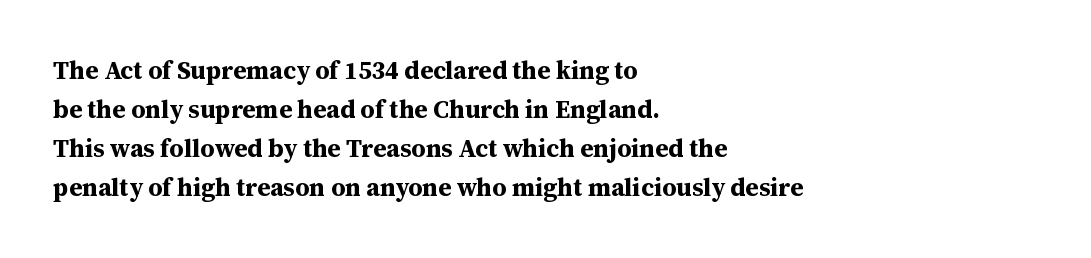
{"italic": "no", "bold": "yes", "underline": "no", "align": "left", "line_spacing": "normal", "line_spacing_ratio": 1.56, "letter_spacing": "normal", "letter_spacing_em": 0.0, "glyph_px": 25}
